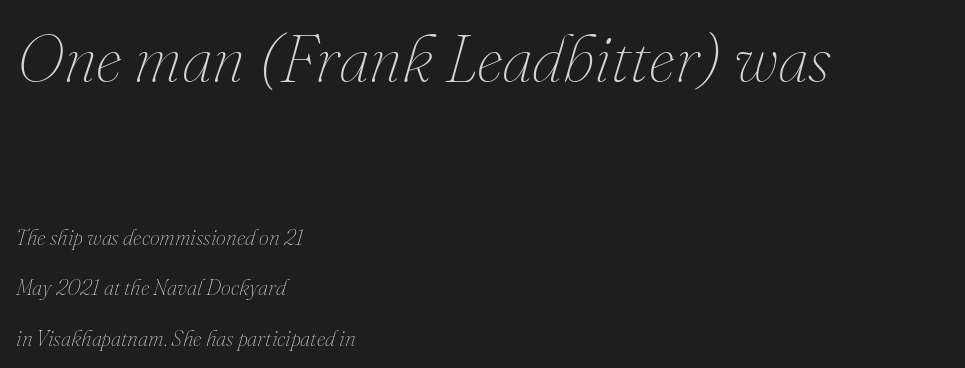
Q: Is the text bold? A: No.
Q: Is the text italic (slanted)? A: Yes, it leans right by about 16 degrees.
Q: Is the text underlined? A: No.
Q: How is the paragraph aligned? A: Left-aligned.
Q: Is the spacing between letters normal or unusually wide? A: Normal.
Q: Is the spacing between lines tight, normal or loose? A: Loose.
Q: Which block of text is set in a larger size, the first (top) or the second (bottom)? A: The first (top) one.
Q: Width (condensed, normal, or wide)? A: Normal.
Q: Stroke contrast? A: Medium.
Q: x-height? A: Small.
Q: Monospaced? A: No.
